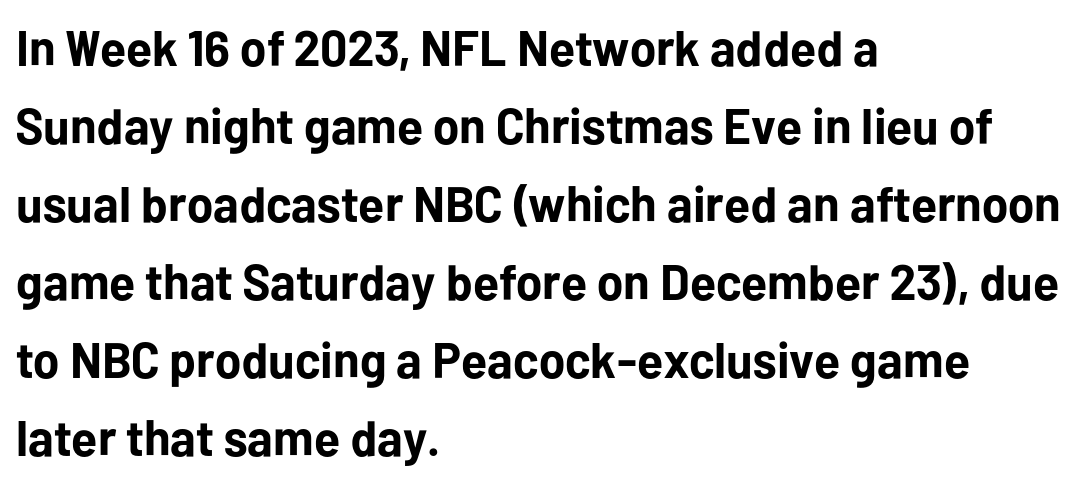
{"serif": "no", "italic": "no", "bold": "yes", "weight": "bold", "width": "normal", "stroke_contrast": "low", "x_height": "medium", "monospaced": "no", "underline": "no", "align": "left", "line_spacing": "normal", "line_spacing_ratio": 1.56, "letter_spacing": "normal", "letter_spacing_em": 0.0, "glyph_px": 50}
